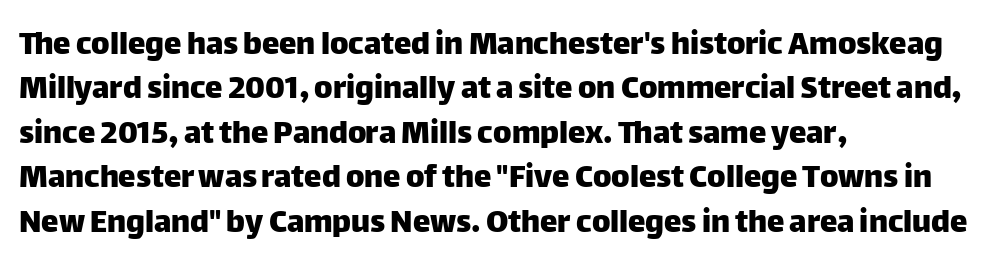
The image shows 35 px sans-serif type, upright; set left-aligned, normal line spacing (1.27x), normal letter spacing, not underlined; low stroke contrast and a large x-height.
